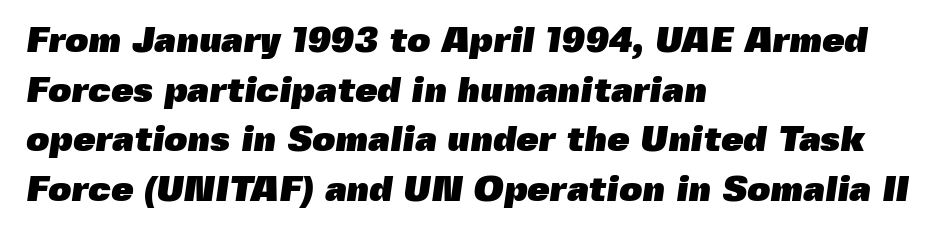
Quick note: underline off. A typesetter would label this face a sans. The characters look thick and weighty, a clear bold. Rows of type keep a routine distance in the vertical direction. Every row of glyphs begins at an identical x-position on the left.
